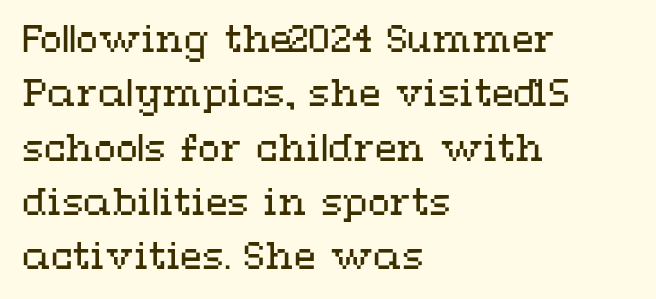
The image shows 36 px regular-weight, wide type, upright; set left-aligned, normal line spacing (1.51x), normal letter spacing, not underlined; medium stroke contrast and a medium x-height.
